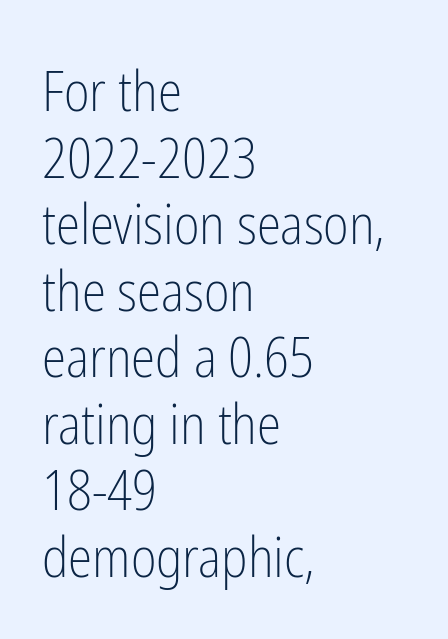
The rag falls on the right side of this text block. Spacing verdict: proportional, widths tailored to each character. Grotesque or geometric, the face here clearly has no serifs. Inter-character spacing is left at the font's built-in metrics. The typesetting does not lean heavy: it is not bold. Every character sits straight up, as roman type does.
